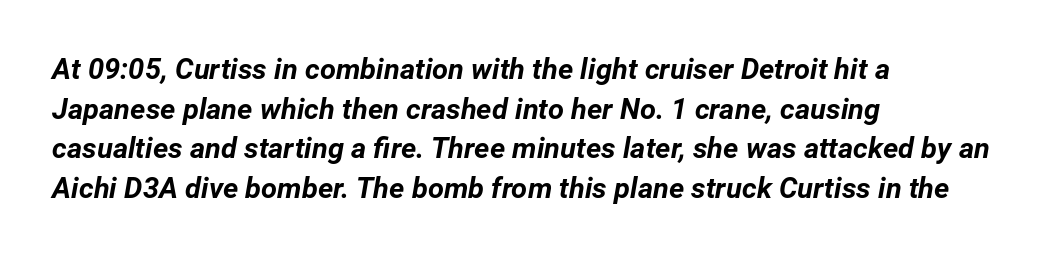
Layout note: lines flush left. The letters advance in unequal steps, a hallmark of proportional type. Characters follow at the spacing the type designer built in. What weight is shown? A full bold with thick strokes. Horizontal bands of white between lines are of average thickness. The space beneath each line is pristine and unruled.
